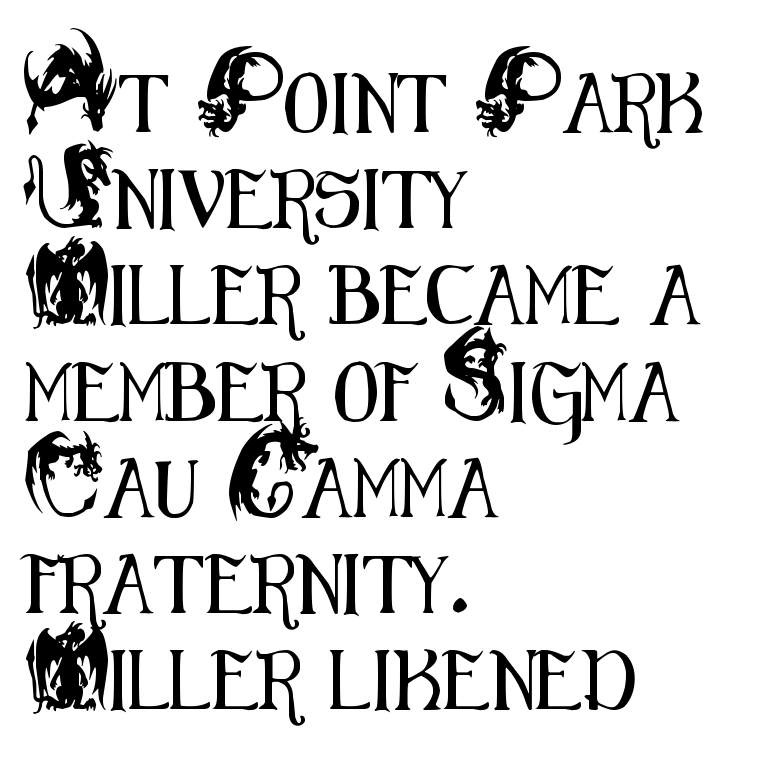
Vertically, the passage feels balanced, rows spaced as you'd expect. Looks like regular typesetting: each glyph gets only the width it needs. Glance below the letters and you will spot only blank space. Every stem runs plumb, perpendicular to the baseline. The rendering shows plain stroke endings on the letterforms — a sans-serif design.
